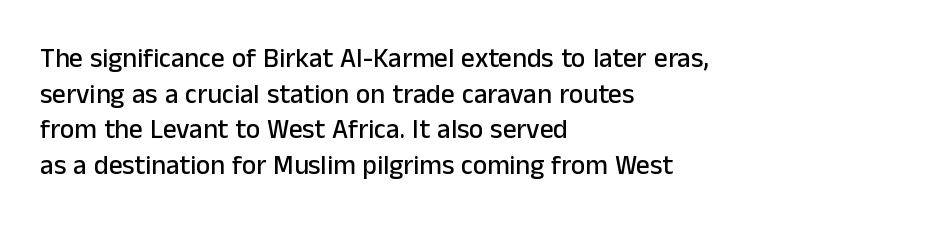
Line spacing here is normal. In terms of posture, this sample is upright. A bare baseline throughout the passage. Does the copy run flush right? No — it runs flush left. You could call the tracking neutral — neither tight nor loose.
